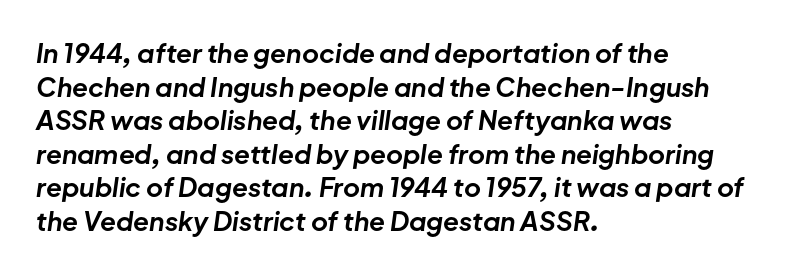
{"italic": "yes", "lean": "right", "slant_degrees": 8, "bold": "yes", "underline": "no", "align": "left", "line_spacing": "normal", "line_spacing_ratio": 1.29, "letter_spacing": "normal", "letter_spacing_em": 0.0, "glyph_px": 26}
